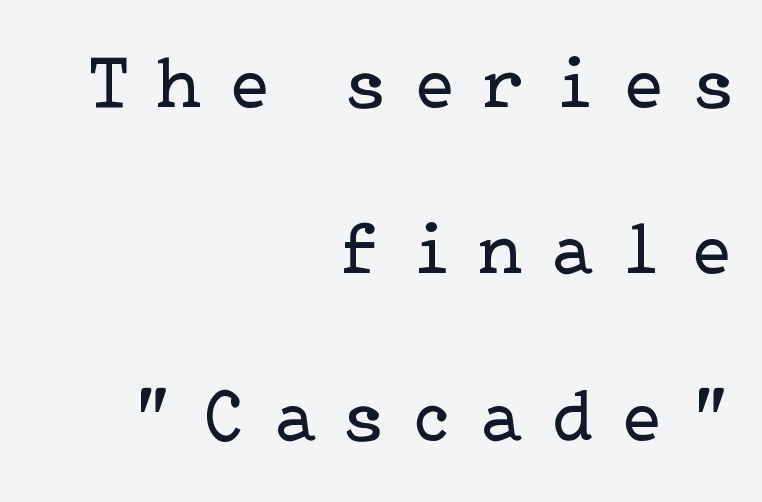
{"serif": "yes", "italic": "no", "bold": "no", "weight": "regular", "width": "normal", "stroke_contrast": "low", "x_height": "medium", "underline": "no", "align": "right", "line_spacing": "loose", "line_spacing_ratio": 2.25, "letter_spacing": "wide", "letter_spacing_em": 0.39, "glyph_px": 74}
